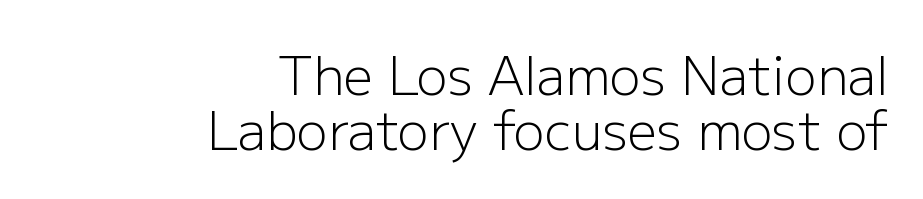
This sample uses plain, unmodified letter spacing. If you drew a line through each stem, it would be perfectly vertical. The weight would be labelled regular, book, light, or lighter still. In terms of leading, this rendering errs on the cramped side. A flush-right, rag-left setting is used for this passage.
